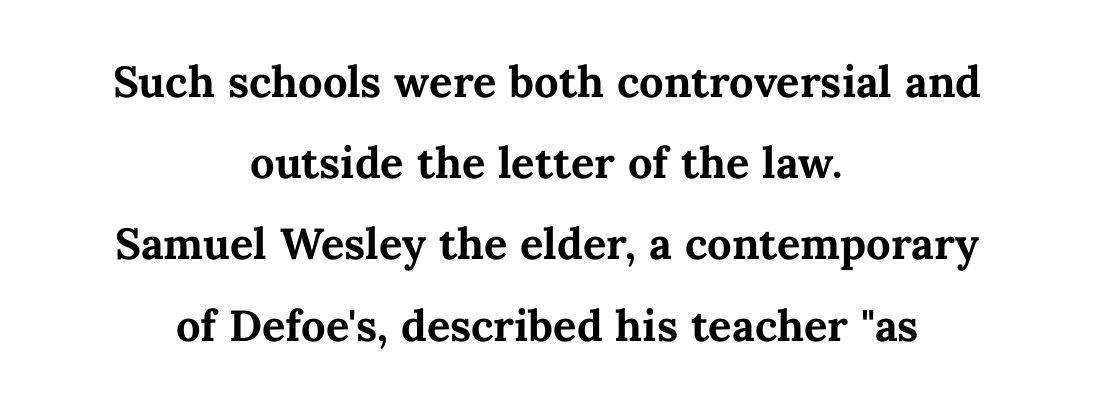
{"italic": "no", "bold": "yes", "weight": "semibold", "width": "normal", "stroke_contrast": "medium", "x_height": "medium", "monospaced": "no", "underline": "no", "align": "center", "line_spacing": "normal", "line_spacing_ratio": 1.4, "letter_spacing": "normal", "letter_spacing_em": 0.0, "glyph_px": 58}
